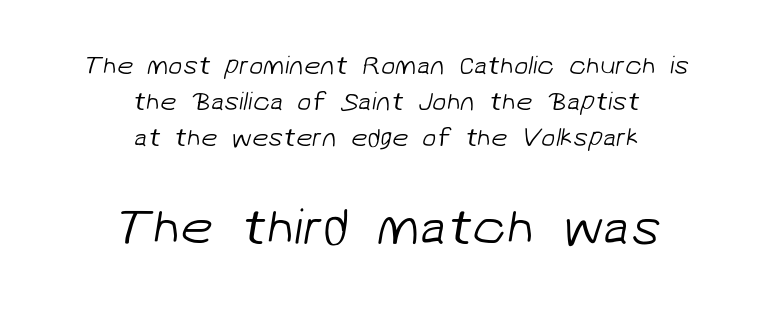
The passage shown has conventional tracking throughout. Reading top to bottom, the characters get bigger at the block break. You could not count columns in this text — the font is proportionally spaced. Successive baselines arrive at the customary interval. Decoration check: the copy has no underline. Centered paragraph, ragged on both sides.
